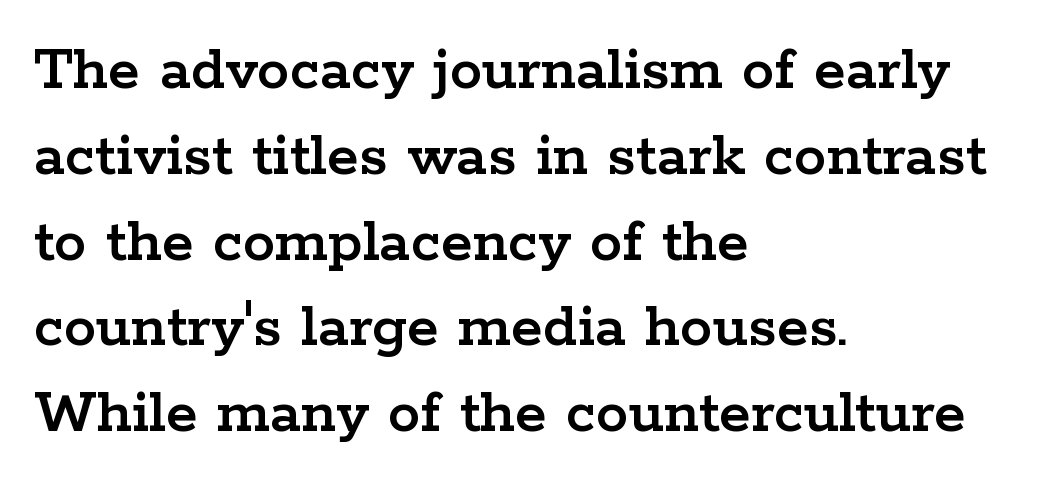
Q: Is the text italic (slanted)? A: No, it is upright.
Q: Is the typeface a serif or a sans-serif typeface? A: Serif.
Q: Is the text underlined? A: No.
Q: How is the paragraph aligned? A: Left-aligned.
Q: Is the spacing between letters normal or unusually wide? A: Normal.
Q: Is the spacing between lines tight, normal or loose? A: Normal.
Q: Width (condensed, normal, or wide)? A: Wide.
Q: Stroke contrast? A: Low.
Q: x-height? A: Medium.
Q: Monospaced? A: No.
